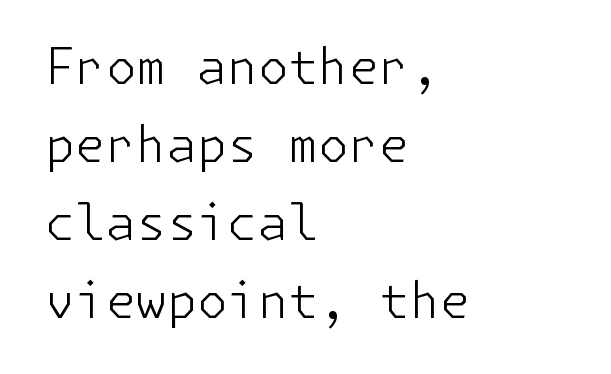
Short note: letters normally spaced. Unmarked baselines from the first word to the last. The passage shown is typeset with a sans-serif family. Casual observation: everything's shoved over to the left.
